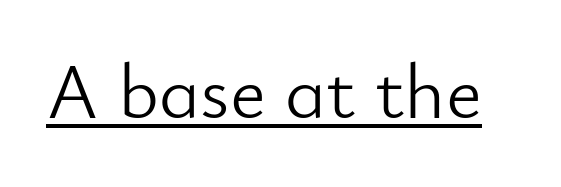
{"serif": "no", "italic": "no", "bold": "no", "weight": "light", "width": "normal", "stroke_contrast": "low", "x_height": "small", "monospaced": "no", "underline": "yes", "letter_spacing": "normal", "letter_spacing_em": 0.0, "glyph_px": 78}
